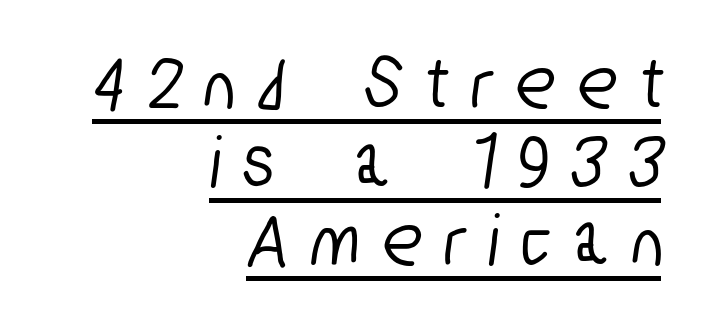
The image shows 77 px condensed sans-serif type; set right-aligned, tight line spacing (1.02x), unusually wide letter spacing (+0.32 em), underlined; low stroke contrast and a medium x-height.
